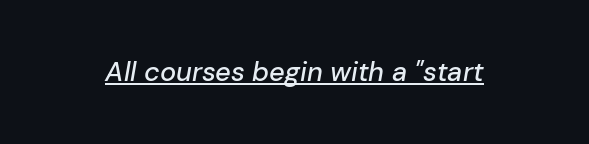
The image shows 27 px text type, italic (leaning right); set normal letter spacing, underlined.
